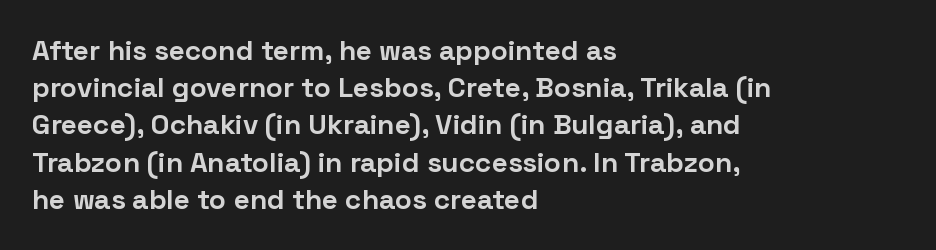
Caption: bold face, heavy strokes. Reading down the column, the eye jumps a familiar distance to each next line. Do the characters align in a grid? No, the font is proportional. Honestly, there is no underline to notice here at all. Italic: no, the glyphs are upright roman.
